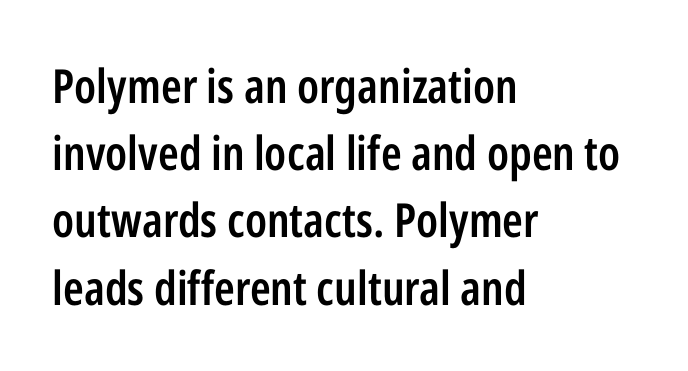
Q: Is the text bold? A: Semi-bold.
Q: Is the text italic (slanted)? A: No, it is upright.
Q: Is the typeface a serif or a sans-serif typeface? A: Sans-serif.
Q: Is the text underlined? A: No.
Q: How is the paragraph aligned? A: Left-aligned.
Q: Is the spacing between letters normal or unusually wide? A: Normal.
Q: Is the spacing between lines tight, normal or loose? A: Normal.
Q: Width (condensed, normal, or wide)? A: Condensed.
Q: Stroke contrast? A: Low.
Q: x-height? A: Medium.
Q: Monospaced? A: No.
